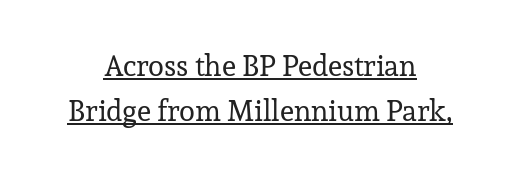
Q: Is the text bold? A: No.
Q: Is the text italic (slanted)? A: No, it is upright.
Q: Is the typeface a serif or a sans-serif typeface? A: Serif.
Q: Is the text underlined? A: Yes.
Q: How is the paragraph aligned? A: Centered.
Q: Is the spacing between letters normal or unusually wide? A: Normal.
Q: Is the spacing between lines tight, normal or loose? A: Normal.
Q: Width (condensed, normal, or wide)? A: Normal.
Q: Stroke contrast? A: Low.
Q: x-height? A: Medium.
Q: Monospaced? A: No.
